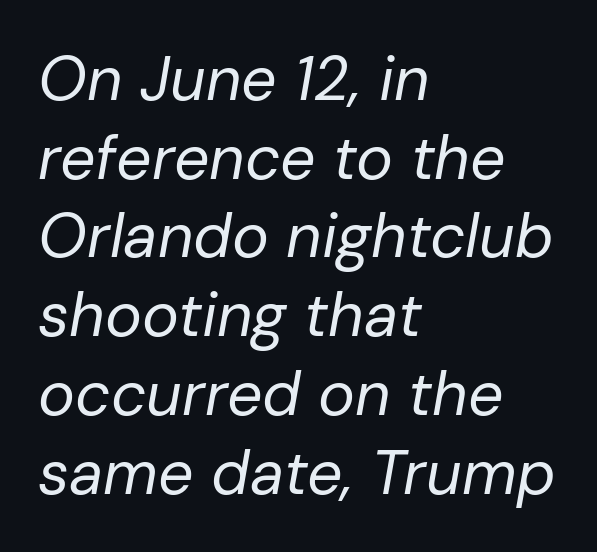
{"italic": "yes", "lean": "right", "slant_degrees": 10, "bold": "no", "weight": "regular", "width": "normal", "stroke_contrast": "low", "x_height": "medium", "monospaced": "no", "underline": "no", "align": "left", "line_spacing": "normal", "line_spacing_ratio": 1.27, "letter_spacing": "normal", "letter_spacing_em": 0.0, "glyph_px": 62}
